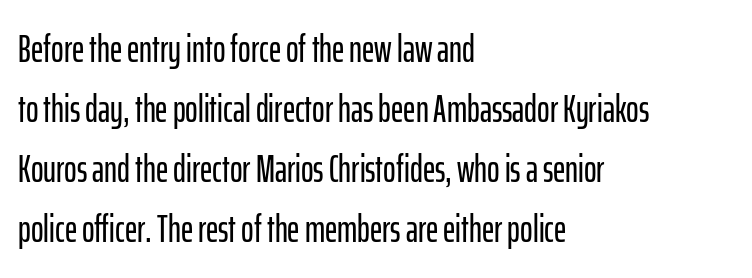
Characters follow at the spacing the type designer built in. Which margin do the lines hug? The left one — the right edge is uneven. Typographically, this falls in the sans-serif category. Designer's note — italics off, roman on. These lines sit exactly where default settings would place them. Beneath every word, the page is bare.
